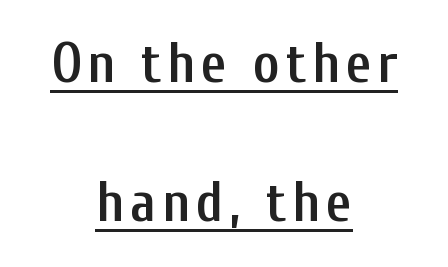
The image shows 57 px semibold, condensed sans-serif type, upright; set centered, loose line spacing (2.44x), underlined; low stroke contrast and a medium x-height.
